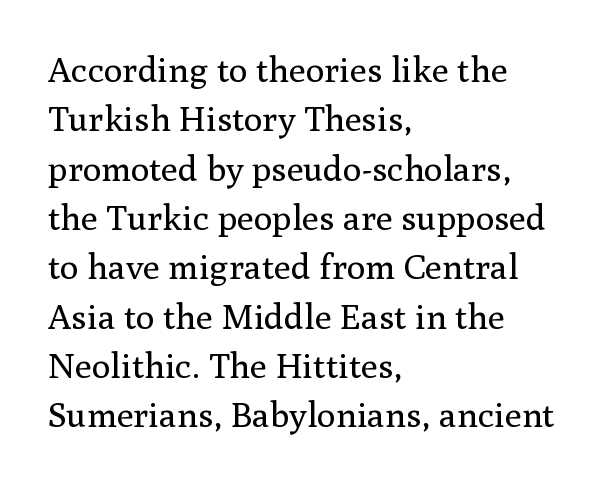
Q: Is the text bold? A: No.
Q: Is the text italic (slanted)? A: No, it is upright.
Q: Is the typeface a serif or a sans-serif typeface? A: Serif.
Q: Is the text underlined? A: No.
Q: How is the paragraph aligned? A: Left-aligned.
Q: Is the spacing between letters normal or unusually wide? A: Normal.
Q: Is the spacing between lines tight, normal or loose? A: Normal.
Q: Width (condensed, normal, or wide)? A: Normal.
Q: Stroke contrast? A: Medium.
Q: x-height? A: Medium.
Q: Monospaced? A: No.
